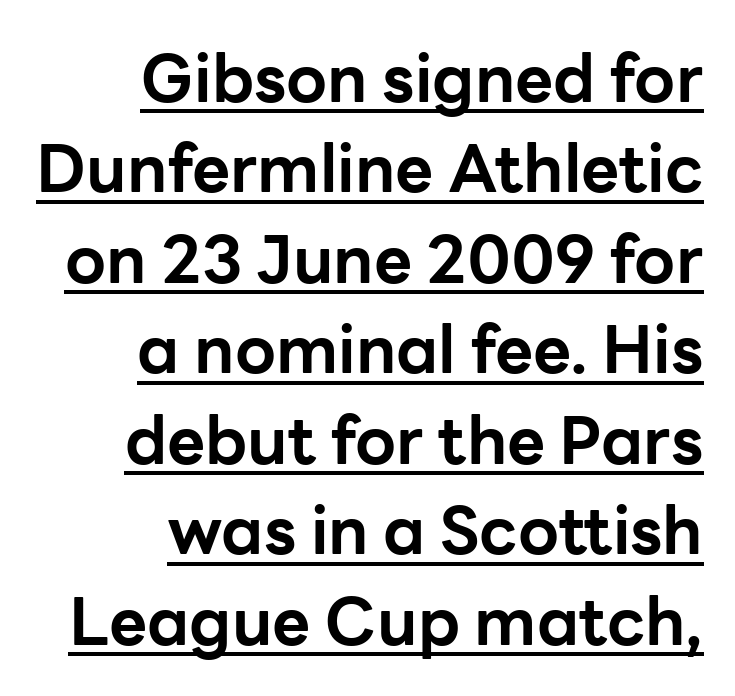
The image shows 66 px bold sans-serif type, upright; set right-aligned, normal line spacing (1.37x), normal letter spacing, underlined; low stroke contrast and a medium x-height.
